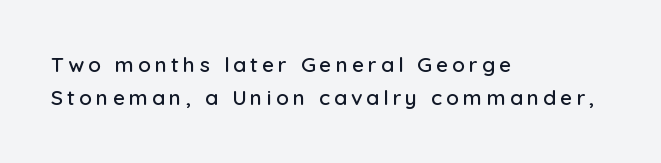
Q: Is the text italic (slanted)? A: No, it is upright.
Q: Is the text underlined? A: No.
Q: How is the paragraph aligned? A: Left-aligned.
Q: Is the spacing between lines tight, normal or loose? A: Normal.
